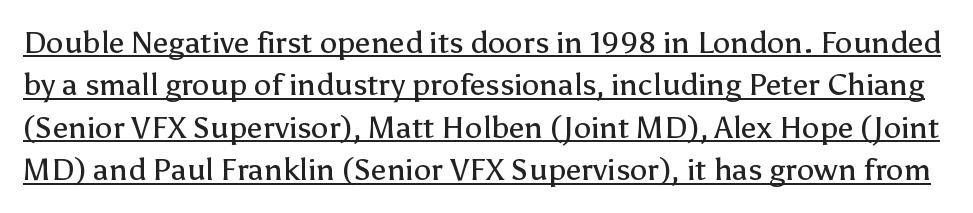
Q: Is the text bold? A: No.
Q: Is the text italic (slanted)? A: No, it is upright.
Q: Is the typeface a serif or a sans-serif typeface? A: Sans-serif.
Q: Is the text underlined? A: Yes.
Q: Is the spacing between letters normal or unusually wide? A: Normal.
Q: Is the spacing between lines tight, normal or loose? A: Normal.
Q: Width (condensed, normal, or wide)? A: Normal.
Q: Stroke contrast? A: Low.
Q: x-height? A: Medium.
Q: Monospaced? A: No.
